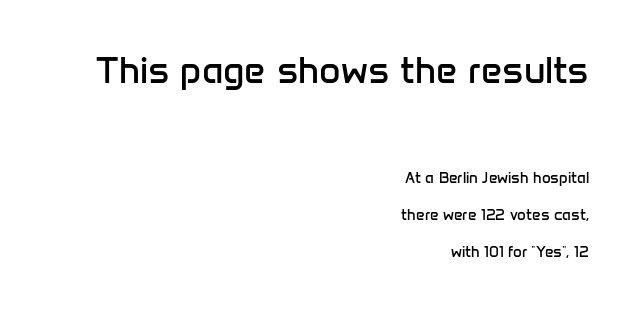
The image shows 37 px regular-weight sans-serif type, upright; set right-aligned, loose line spacing (2.47x), normal letter spacing, not underlined; the first (top) block is 2.47x larger; low stroke contrast and a medium x-height.
